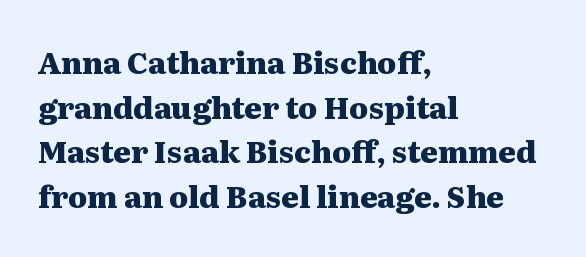
The area under the type is left untouched. This rendering leaves character spacing at its baseline value. A typesetter would call this proportional, since set widths differ per character. Each new line begins a customary step beneath the previous one.
